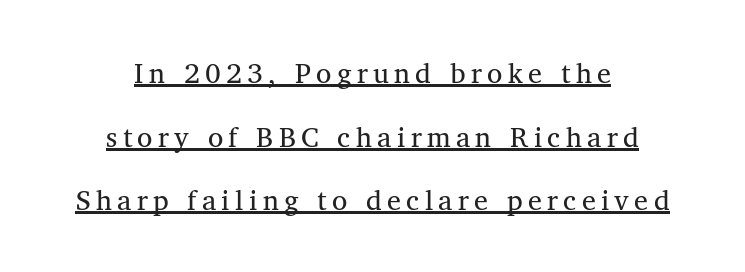
Q: Is the text bold? A: No.
Q: Is the text italic (slanted)? A: No, it is upright.
Q: Is the typeface a serif or a sans-serif typeface? A: Serif.
Q: Is the text underlined? A: Yes.
Q: How is the paragraph aligned? A: Centered.
Q: Is the spacing between lines tight, normal or loose? A: Loose.
Q: Width (condensed, normal, or wide)? A: Normal.
Q: Stroke contrast? A: Medium.
Q: x-height? A: Medium.
Q: Monospaced? A: No.
